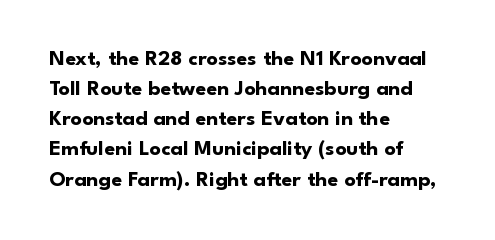
Q: Is the text bold? A: Yes.
Q: Is the text italic (slanted)? A: No, it is upright.
Q: Is the text underlined? A: No.
Q: How is the paragraph aligned? A: Left-aligned.
Q: Is the spacing between letters normal or unusually wide? A: Normal.
Q: Is the spacing between lines tight, normal or loose? A: Normal.
